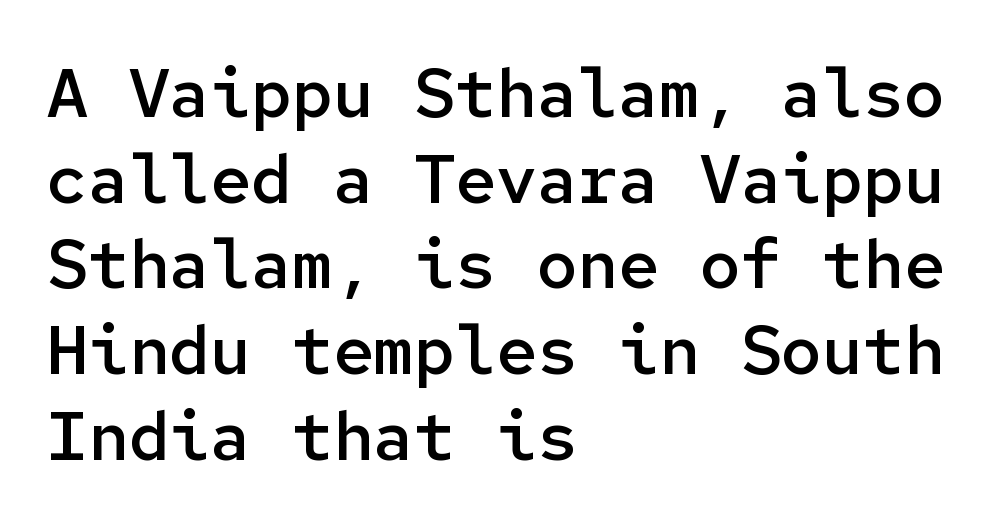
The image shows 68 px semibold sans-serif type, upright, monospaced; set left-aligned, normal line spacing (1.26x), normal letter spacing, not underlined; low stroke contrast and a medium x-height.
